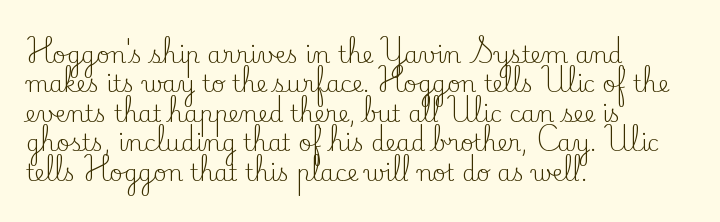
It's the straight-up-and-down kind of type. The face used here is rendered with its standard letterfit. The setting favours the left margin, as ordinary paragraphs usually do. This is not heavy type; no bold has been used. Interline gaps are of average width in this sample.
